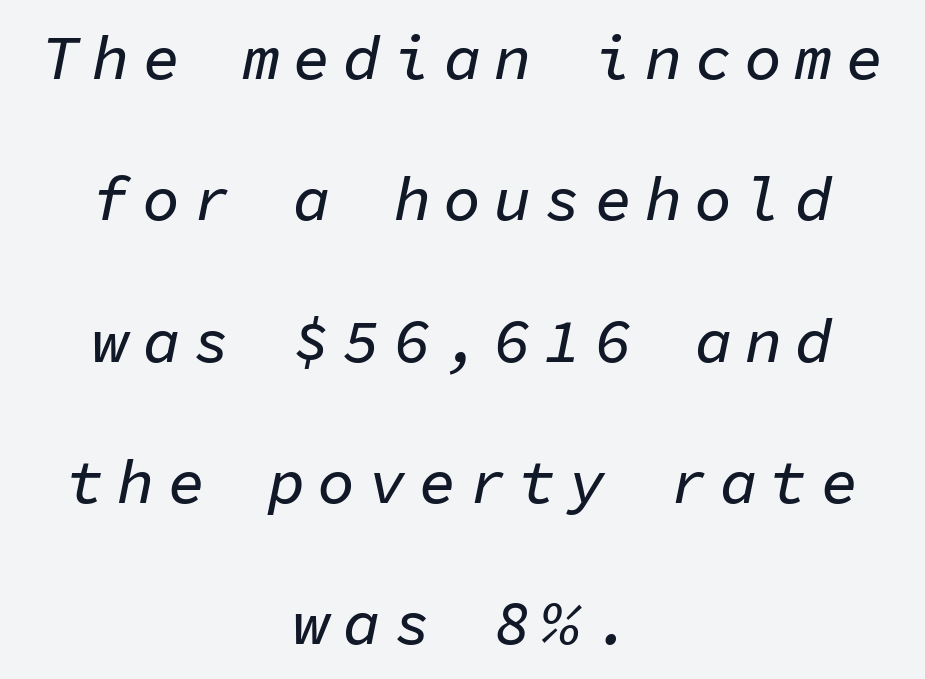
Q: Is the text italic (slanted)? A: Yes, it leans right by about 11 degrees.
Q: Is the text underlined? A: No.
Q: How is the paragraph aligned? A: Centered.
Q: Is the spacing between letters normal or unusually wide? A: Unusually wide.
Q: Is the spacing between lines tight, normal or loose? A: Loose.
Q: Width (condensed, normal, or wide)? A: Normal.
Q: Stroke contrast? A: Low.
Q: x-height? A: Medium.
Q: Monospaced? A: Yes.
